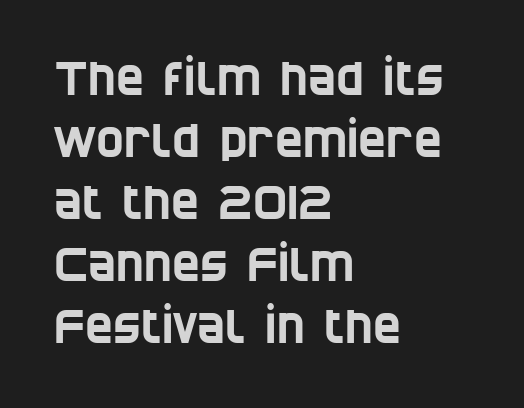
Check the space under the baseline: it is left empty. A typesetter would label this face a sans. Character widths vary here, with narrow letters taking less room than wide ones. These lines stack with their left ends in a neat column. What stands out about the letter spacing? Nothing — it is the standard amount. The line-height multiplier appears to be the usual default.
